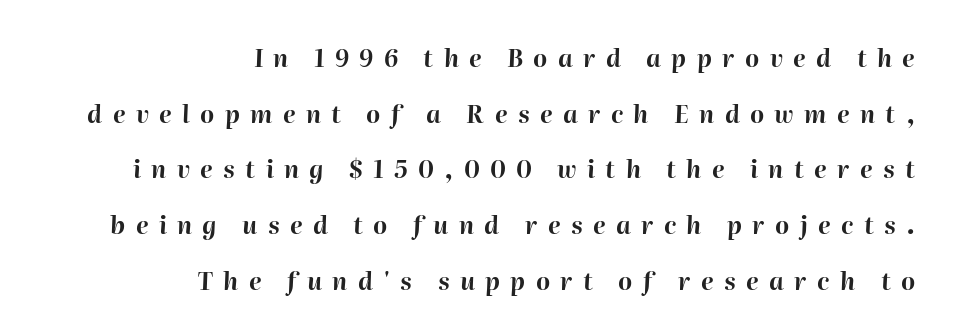
The image shows 24 px bold type, italic (leaning right); set right-aligned, loose line spacing (2.32x), unusually wide letter spacing (+0.43 em), not underlined.
